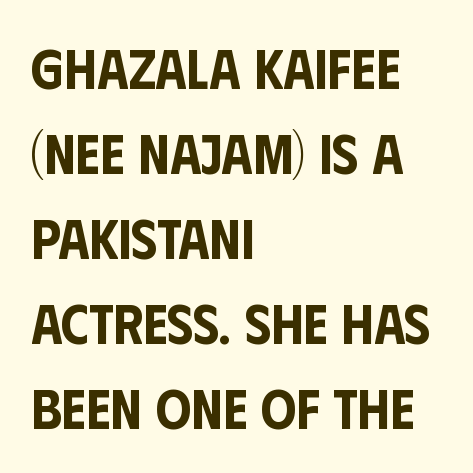
Q: Is the text italic (slanted)? A: No, it is upright.
Q: Is the typeface a serif or a sans-serif typeface? A: Sans-serif.
Q: Is the text underlined? A: No.
Q: How is the paragraph aligned? A: Left-aligned.
Q: Is the spacing between letters normal or unusually wide? A: Normal.
Q: Is the spacing between lines tight, normal or loose? A: Normal.
Q: Width (condensed, normal, or wide)? A: Condensed.
Q: Stroke contrast? A: Low.
Q: x-height? A: Large.
Q: Monospaced? A: No.
